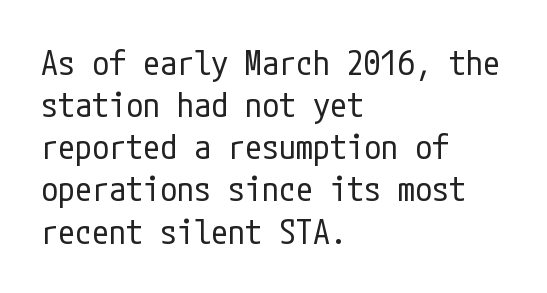
Q: Is the text bold? A: No.
Q: Is the text italic (slanted)? A: No, it is upright.
Q: Is the typeface a serif or a sans-serif typeface? A: Sans-serif.
Q: Is the text underlined? A: No.
Q: How is the paragraph aligned? A: Left-aligned.
Q: Is the spacing between letters normal or unusually wide? A: Normal.
Q: Width (condensed, normal, or wide)? A: Condensed.
Q: Stroke contrast? A: Low.
Q: x-height? A: Medium.
